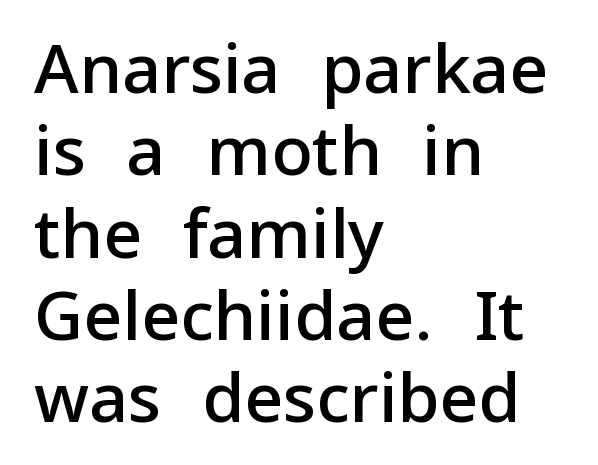
What kind of face is this? One without serifs — a sans. This is moderately heavy type, rendered in semibold. The passage shown has conventional tracking throughout. The gap between lines stays unmarked. Line beginnings align vertically; line endings do not.
